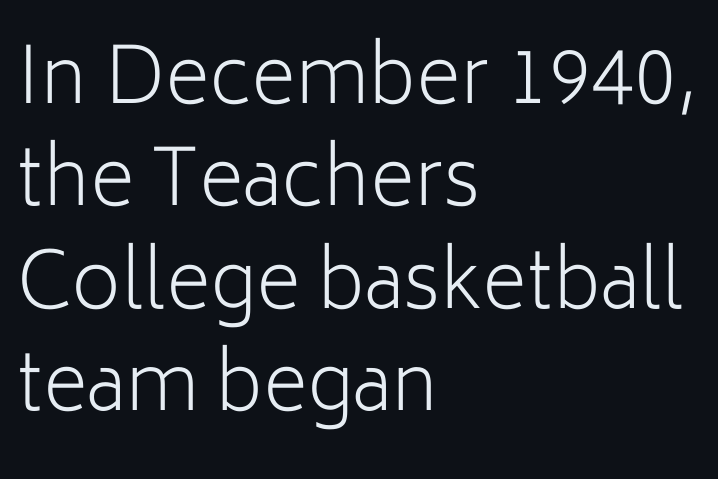
The image shows 77 px light sans-serif type, upright; set left-aligned, normal line spacing (1.33x), normal letter spacing, not underlined; low stroke contrast and a medium x-height.
